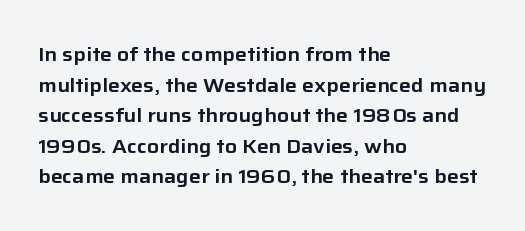
The image shows 20 px text type, upright; set left-aligned, normal line spacing (1.53x), normal letter spacing, not underlined.
